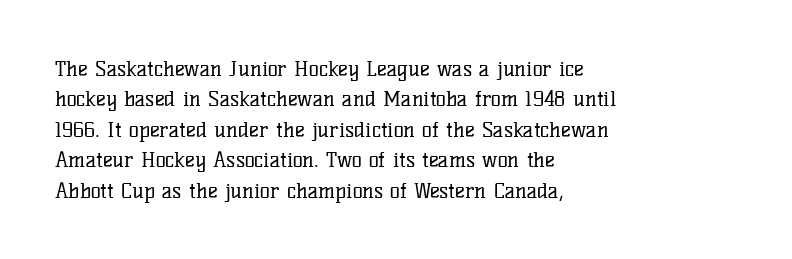
The image shows 21 px text type, upright; set left-aligned, normal line spacing (1.45x), normal letter spacing, not underlined.
